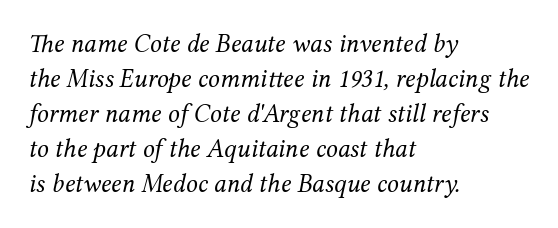
A normal amount of white space separates one row of letters from the next. Look at the tracking — it's just the regular setting, nothing added. Underlining? Definitely not there. Weight class: somewhere from thin through regular.
